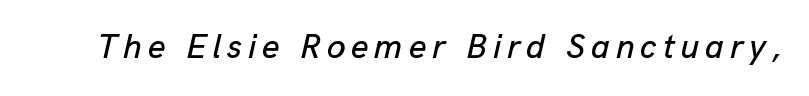
Q: Is the text italic (slanted)? A: Yes, it leans right by about 13 degrees.
Q: Is the text underlined? A: No.
Q: Width (condensed, normal, or wide)? A: Normal.
Q: Stroke contrast? A: Low.
Q: x-height? A: Medium.
Q: Monospaced? A: No.
